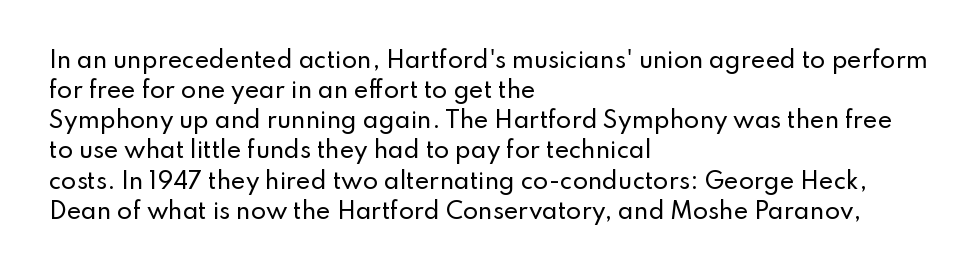
{"italic": "no", "underline": "no", "align": "left", "line_spacing": "normal", "line_spacing_ratio": 1.37, "letter_spacing": "normal", "letter_spacing_em": 0.0, "glyph_px": 22}
